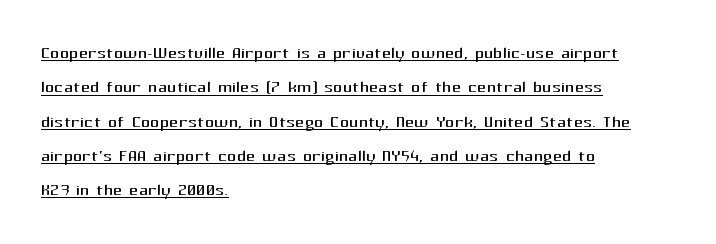
{"italic": "no", "bold": "no", "underline": "yes", "align": "left", "line_spacing": "normal", "line_spacing_ratio": 1.49, "letter_spacing": "normal", "letter_spacing_em": 0.0, "glyph_px": 23}
